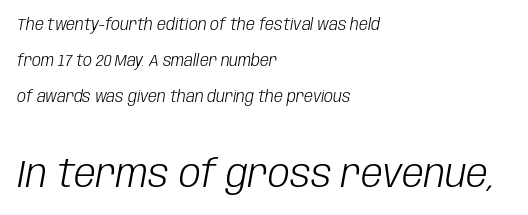
The image shows 39 px light, condensed type, italic (leaning right); set left-aligned, loose line spacing (2.25x), normal letter spacing, not underlined; the second (bottom) block is 2.44x larger; low stroke contrast and a large x-height.
